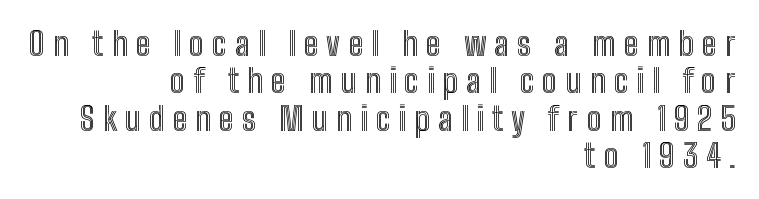
{"italic": "no", "width": "condensed", "x_height": "medium", "monospaced": "no", "underline": "no", "align": "right", "line_spacing": "tight", "line_spacing_ratio": 1.13, "letter_spacing": "wide", "letter_spacing_em": 0.25, "glyph_px": 33}
